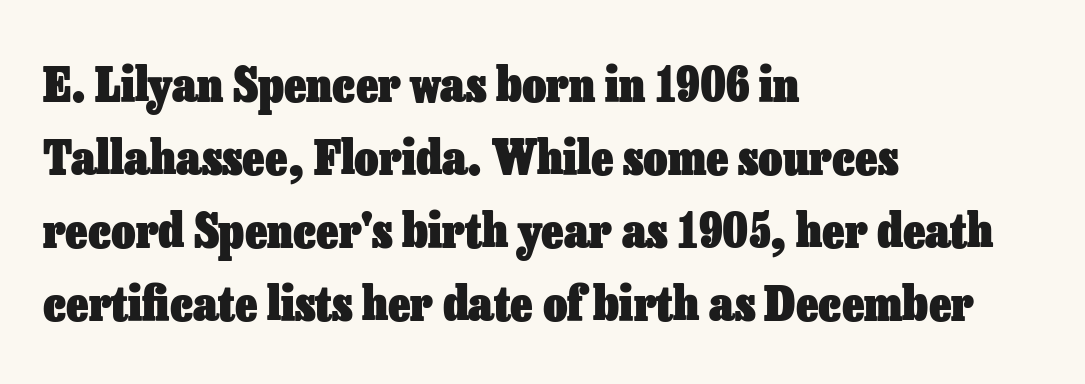
{"italic": "no", "bold": "yes", "weight": "heavy", "width": "normal", "stroke_contrast": "low", "x_height": "medium", "monospaced": "no", "underline": "no", "align": "left", "line_spacing": "normal", "line_spacing_ratio": 1.55, "letter_spacing": "normal", "letter_spacing_em": 0.0, "glyph_px": 47}
